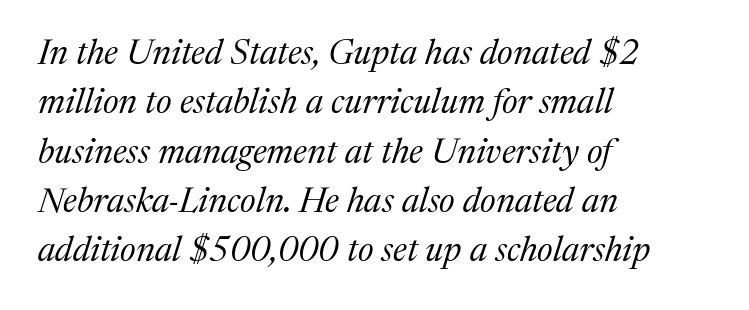
Q: Is the text bold? A: No.
Q: Is the text italic (slanted)? A: Yes, it leans right by about 17 degrees.
Q: Is the typeface a serif or a sans-serif typeface? A: Serif.
Q: Is the text underlined? A: No.
Q: How is the paragraph aligned? A: Left-aligned.
Q: Is the spacing between letters normal or unusually wide? A: Normal.
Q: Is the spacing between lines tight, normal or loose? A: Normal.
Q: Width (condensed, normal, or wide)? A: Normal.
Q: Stroke contrast? A: Medium.
Q: x-height? A: Medium.
Q: Monospaced? A: No.
